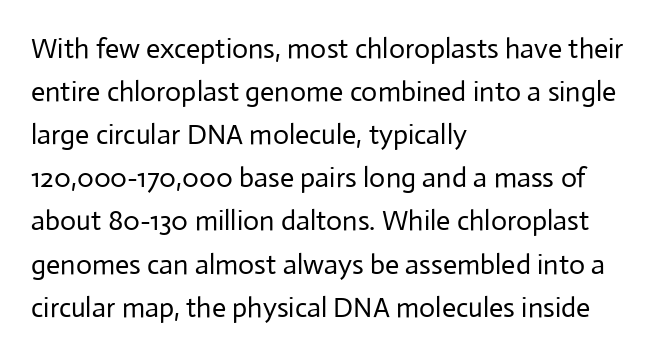
{"serif": "no", "italic": "no", "bold": "no", "weight": "regular", "width": "normal", "stroke_contrast": "low", "x_height": "medium", "monospaced": "no", "underline": "no", "align": "left", "line_spacing": "normal", "line_spacing_ratio": 1.54, "letter_spacing": "normal", "letter_spacing_em": 0.0, "glyph_px": 28}
